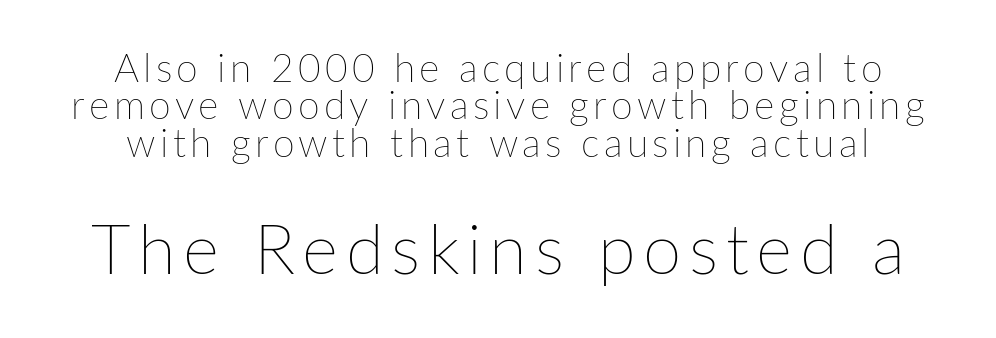
This sample has the flowing, uneven cadence of proportional lettering. These lines huddle together more closely than default settings would place them. The typesetting does not lean heavy: it is not bold. Which of the two is more prominent by size? The second, at the bottom. Letters rest on an invisible, unmarked baseline. This is roman type, the default non-slanted kind.
